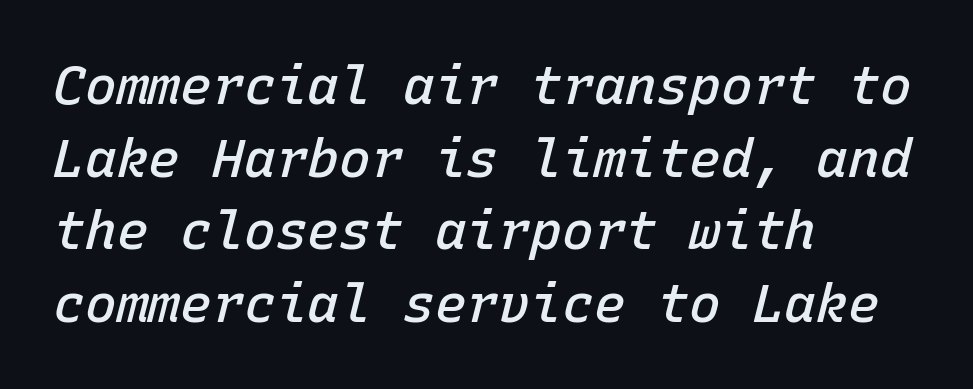
Q: Is the text bold? A: Semi-bold.
Q: Is the text italic (slanted)? A: Yes, it leans right by about 15 degrees.
Q: Is the text underlined? A: No.
Q: How is the paragraph aligned? A: Left-aligned.
Q: Is the spacing between letters normal or unusually wide? A: Normal.
Q: Is the spacing between lines tight, normal or loose? A: Normal.
Q: Width (condensed, normal, or wide)? A: Normal.
Q: Stroke contrast? A: Low.
Q: x-height? A: Medium.
Q: Monospaced? A: Yes.
